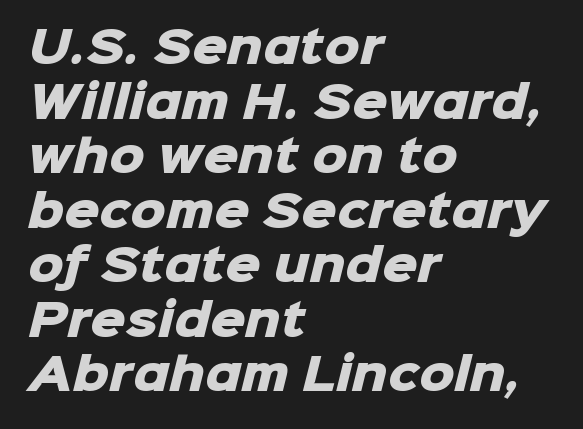
{"serif": "no", "bold": "yes", "weight": "heavy", "width": "normal", "stroke_contrast": "low", "x_height": "medium", "monospaced": "no", "underline": "no", "align": "left", "line_spacing_ratio": 1.24, "letter_spacing": "normal", "letter_spacing_em": 0.0, "glyph_px": 44}
